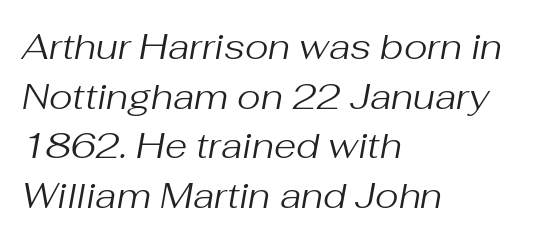
Q: Is the text bold? A: No.
Q: Is the text italic (slanted)? A: Yes, it leans right by about 10 degrees.
Q: Is the text underlined? A: No.
Q: How is the paragraph aligned? A: Left-aligned.
Q: Is the spacing between letters normal or unusually wide? A: Normal.
Q: Is the spacing between lines tight, normal or loose? A: Normal.
Q: Width (condensed, normal, or wide)? A: Normal.
Q: Stroke contrast? A: Medium.
Q: x-height? A: Medium.
Q: Monospaced? A: No.
